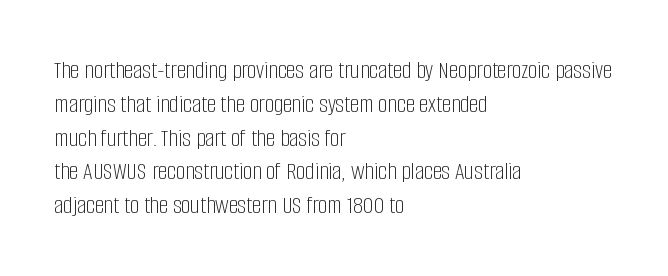
Descenders are the only things crossing below the line. Vertical strokes here are truly vertical. Compared with typical paragraphs, the rows here are spaced about the same. The setting favours the left margin, as ordinary paragraphs usually do.
